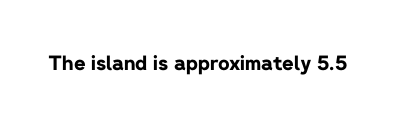
The rendering keeps characters at their native spacing. Underlining? Definitely not there. Nope, not italic — everything's standing straight. Set as a true bold cut, around the 700 mark.
